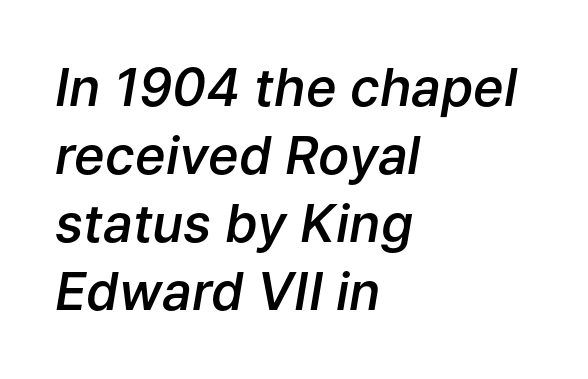
The image shows 52 px semibold type, italic (leaning right); set left-aligned, normal line spacing (1.31x), normal letter spacing, not underlined; low stroke contrast and a medium x-height.
